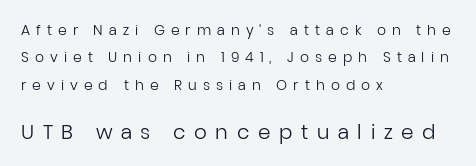
Q: Is the text bold? A: No.
Q: Is the text italic (slanted)? A: No, it is upright.
Q: Is the text underlined? A: No.
Q: How is the paragraph aligned? A: Left-aligned.
Q: Is the spacing between letters normal or unusually wide? A: Unusually wide.
Q: Is the spacing between lines tight, normal or loose? A: Loose.
Q: Which block of text is set in a larger size, the first (top) or the second (bottom)? A: The second (bottom) one.
